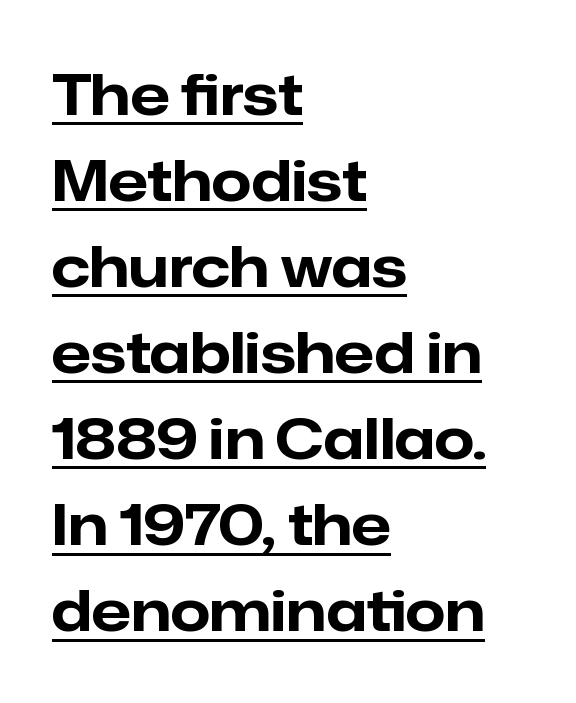
Q: Is the text bold? A: Yes.
Q: Is the text italic (slanted)? A: No, it is upright.
Q: Is the typeface a serif or a sans-serif typeface? A: Sans-serif.
Q: Is the text underlined? A: Yes.
Q: How is the paragraph aligned? A: Left-aligned.
Q: Is the spacing between letters normal or unusually wide? A: Normal.
Q: Is the spacing between lines tight, normal or loose? A: Normal.
Q: Width (condensed, normal, or wide)? A: Normal.
Q: Stroke contrast? A: Low.
Q: x-height? A: Medium.
Q: Monospaced? A: No.
